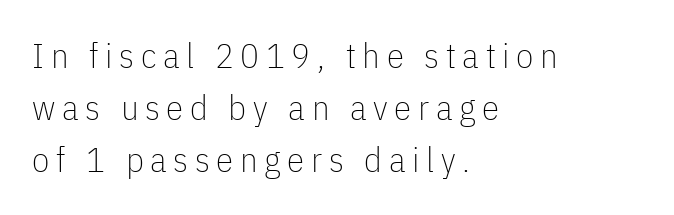
Compared with a centered layout, this one pins lines to the left instead. The designer left line spacing at the default. Words float on clear page, feet unadorned. Look at the bottom of the vertical strokes: they stop flat, with no serifs. A quiet, ordinary-to-light weight characterises the typeface. Is this a fixed-width face? No — the glyphs have proportional, varying widths.
